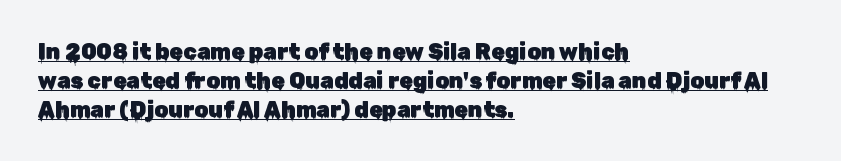
Beneath each row of characters lies a ruled line. Does the copy run flush right? No — it runs flush left. A typesetter would call this leading conventional body-copy spacing. No extra tracking has been applied to these lines. The axis of the letterforms is exactly vertical.
